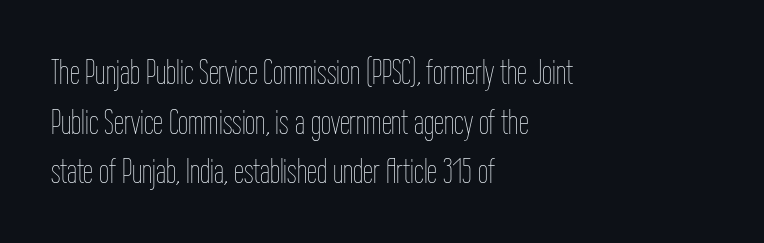
{"italic": "no", "bold": "no", "weight": "thin", "width": "condensed", "stroke_contrast": "low", "x_height": "medium", "monospaced": "no", "underline": "no", "align": "left", "line_spacing": "normal", "line_spacing_ratio": 1.38, "letter_spacing": "normal", "letter_spacing_em": 0.0, "glyph_px": 36}
